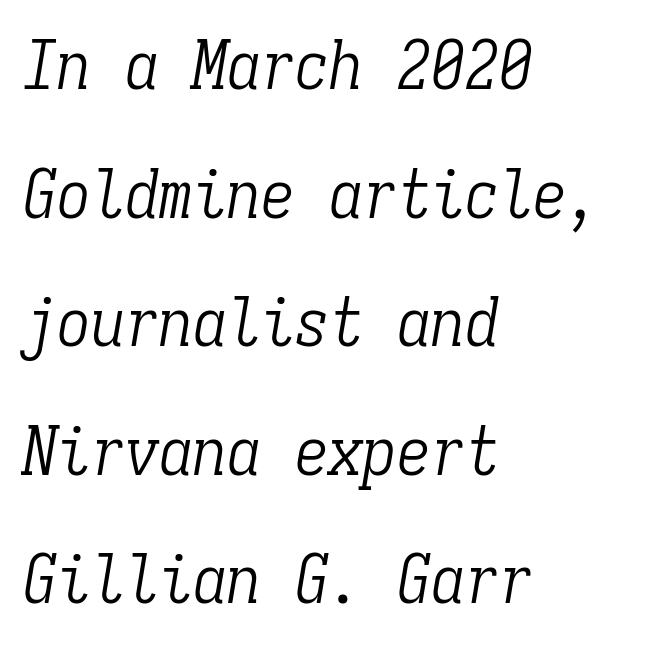
The image shows 68 px light, condensed serif type, italic (leaning right), monospaced; set left-aligned, line spacing 1.89x, normal letter spacing, not underlined; low stroke contrast and a medium x-height.
